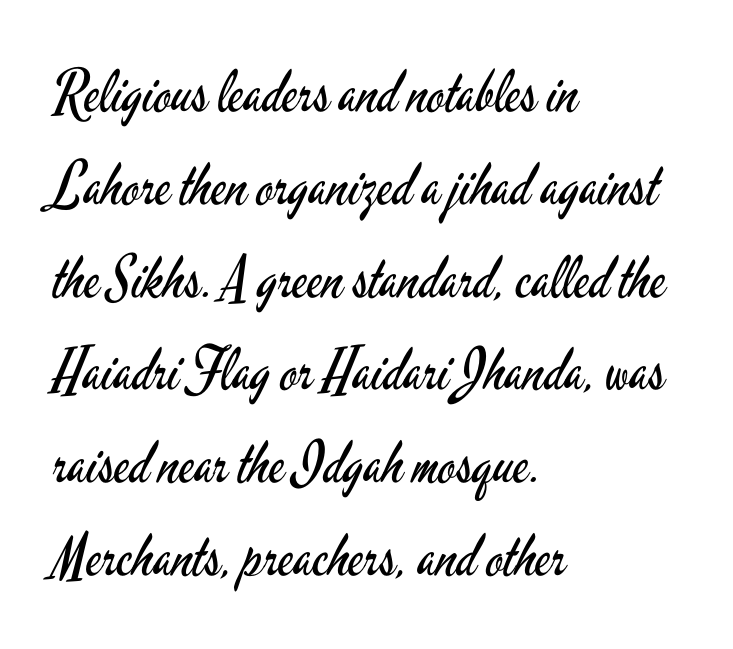
Q: Is the text bold? A: No.
Q: Is the text italic (slanted)? A: Yes.
Q: Is the typeface a serif or a sans-serif typeface? A: Sans-serif.
Q: Is the text underlined? A: No.
Q: How is the paragraph aligned? A: Left-aligned.
Q: Is the spacing between letters normal or unusually wide? A: Normal.
Q: Is the spacing between lines tight, normal or loose? A: Normal.
Q: Width (condensed, normal, or wide)? A: Condensed.
Q: Stroke contrast? A: Low.
Q: x-height? A: Small.
Q: Monospaced? A: No.
